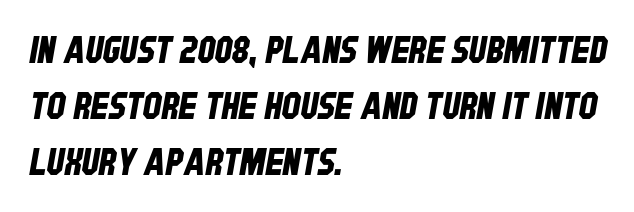
{"serif": "no", "width": "condensed", "stroke_contrast": "low", "x_height": "large", "monospaced": "no", "underline": "no", "align": "left", "line_spacing": "normal", "line_spacing_ratio": 1.52, "letter_spacing": "normal", "letter_spacing_em": 0.0, "glyph_px": 37}
